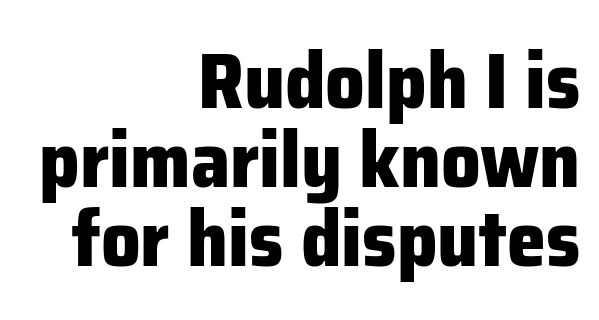
Q: Is the text bold? A: Yes.
Q: Is the text italic (slanted)? A: No, it is upright.
Q: Is the typeface a serif or a sans-serif typeface? A: Sans-serif.
Q: Is the text underlined? A: No.
Q: How is the paragraph aligned? A: Right-aligned.
Q: Is the spacing between letters normal or unusually wide? A: Normal.
Q: Is the spacing between lines tight, normal or loose? A: Tight.
Q: Width (condensed, normal, or wide)? A: Normal.
Q: Stroke contrast? A: Low.
Q: x-height? A: Medium.
Q: Monospaced? A: No.
